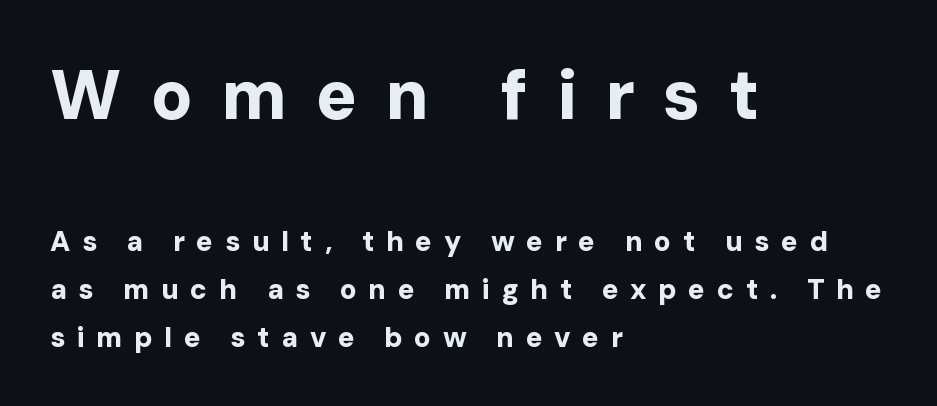
Q: Is the text bold? A: Yes.
Q: Is the text italic (slanted)? A: No, it is upright.
Q: Is the typeface a serif or a sans-serif typeface? A: Sans-serif.
Q: Is the text underlined? A: No.
Q: How is the paragraph aligned? A: Left-aligned.
Q: Is the spacing between letters normal or unusually wide? A: Unusually wide.
Q: Which block of text is set in a larger size, the first (top) or the second (bottom)? A: The first (top) one.
Q: Width (condensed, normal, or wide)? A: Normal.
Q: Stroke contrast? A: Low.
Q: x-height? A: Medium.
Q: Monospaced? A: No.
